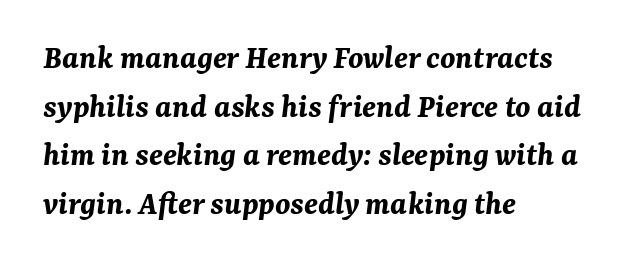
Slant detected: the letters are inclined. Leftover space on each line is placed entirely after the last word. The words here are not underlined. Is this a fixed-width face? No — the glyphs have proportional, varying widths. This sample keeps an unexceptional amount of space between lines.
